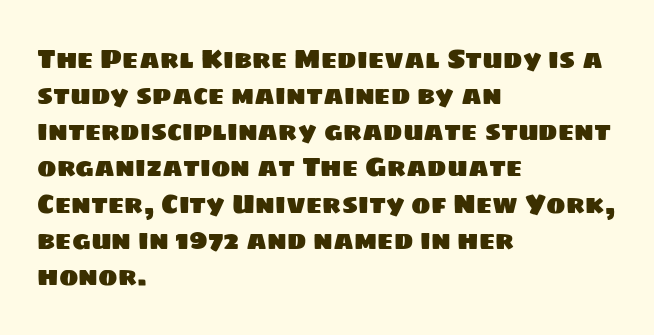
{"underline": "no", "align": "left", "line_spacing": "normal", "line_spacing_ratio": 1.39, "letter_spacing": "normal", "letter_spacing_em": 0.0, "glyph_px": 26}
